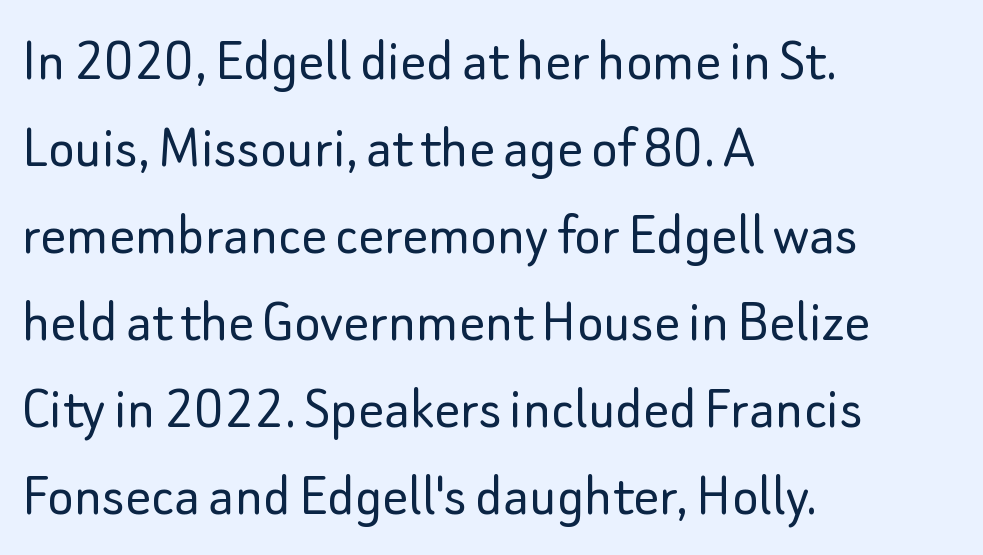
{"serif": "no", "italic": "no", "bold": "no", "weight": "light", "width": "normal", "stroke_contrast": "low", "x_height": "small", "monospaced": "no", "underline": "no", "align": "left", "line_spacing": "normal", "line_spacing_ratio": 1.38, "letter_spacing": "normal", "letter_spacing_em": 0.0, "glyph_px": 63}
